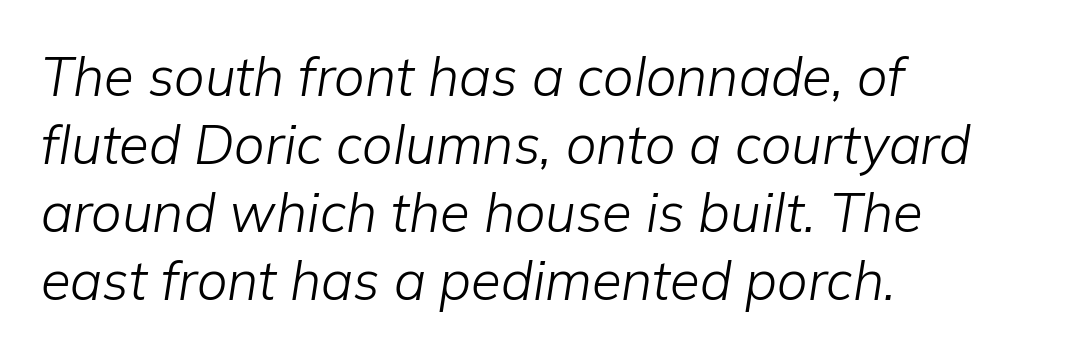
The image shows 54 px light type, italic (leaning right); set left-aligned, normal line spacing (1.26x), normal letter spacing, not underlined; low stroke contrast and a medium x-height.
